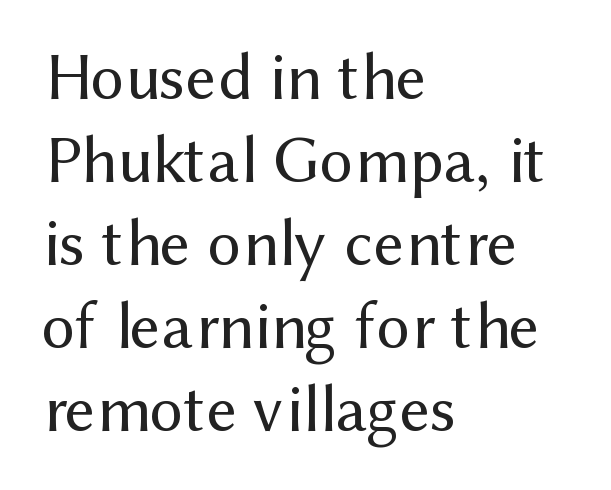
Q: Is the text bold? A: No.
Q: Is the text italic (slanted)? A: No, it is upright.
Q: Is the typeface a serif or a sans-serif typeface? A: Sans-serif.
Q: Is the text underlined? A: No.
Q: How is the paragraph aligned? A: Left-aligned.
Q: Is the spacing between letters normal or unusually wide? A: Normal.
Q: Width (condensed, normal, or wide)? A: Normal.
Q: Stroke contrast? A: Medium.
Q: x-height? A: Medium.
Q: Monospaced? A: No.
